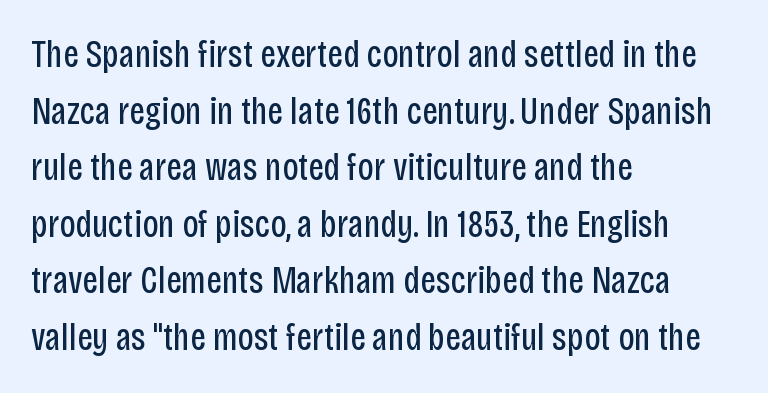
Q: Is the text bold? A: No.
Q: Is the text italic (slanted)? A: No, it is upright.
Q: Is the typeface a serif or a sans-serif typeface? A: Sans-serif.
Q: Is the text underlined? A: No.
Q: How is the paragraph aligned? A: Left-aligned.
Q: Is the spacing between letters normal or unusually wide? A: Normal.
Q: Is the spacing between lines tight, normal or loose? A: Normal.
Q: Width (condensed, normal, or wide)? A: Condensed.
Q: Stroke contrast? A: Low.
Q: x-height? A: Large.
Q: Monospaced? A: No.
